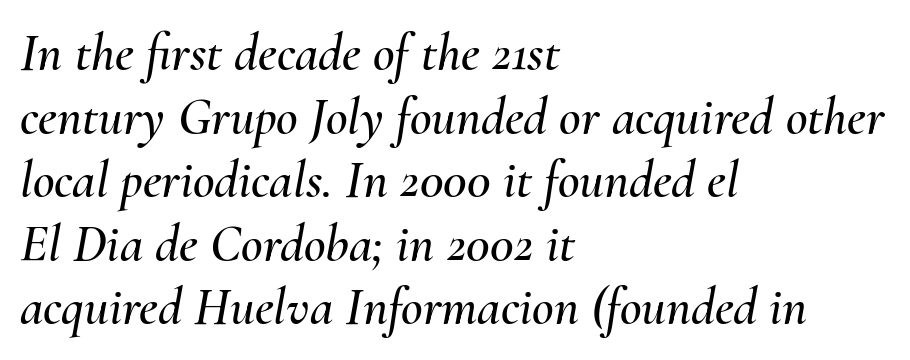
{"italic": "yes", "lean": "right", "slant_degrees": 10, "width": "normal", "stroke_contrast": "medium", "x_height": "small", "monospaced": "no", "underline": "no", "align": "left", "line_spacing_ratio": 1.2, "letter_spacing": "normal", "letter_spacing_em": 0.0, "glyph_px": 53}
